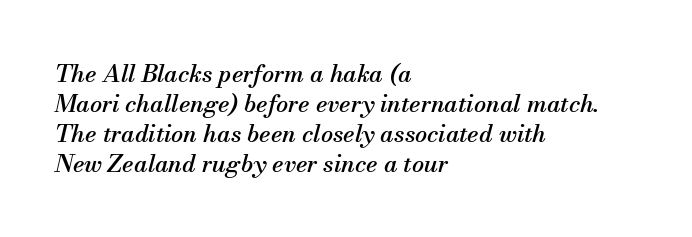
{"italic": "yes", "lean": "right", "slant_degrees": 13, "underline": "no", "align": "left", "line_spacing": "normal", "line_spacing_ratio": 1.25, "letter_spacing": "normal", "letter_spacing_em": 0.0, "glyph_px": 24}
